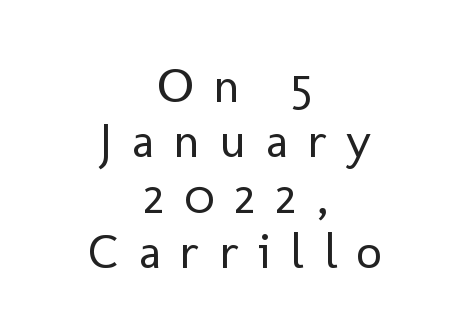
In terms of leading, this rendering errs on the cramped side. There is plenty of visible air inserted between adjacent glyphs. Italic? Not at all — the glyphs are vertical. Stroke terminals: plain, sans-serif. Heaviness? Minimal to ordinary, like unemphasized prose.
